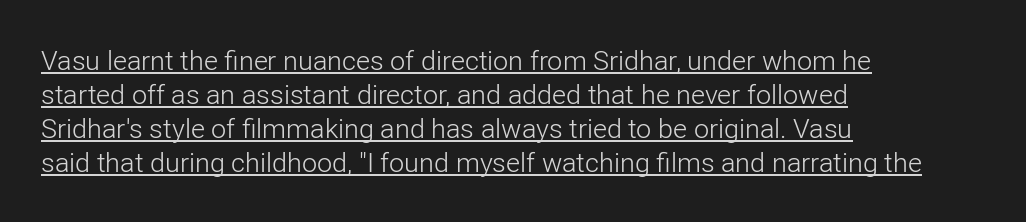
Q: Is the text bold? A: No.
Q: Is the text italic (slanted)? A: No, it is upright.
Q: Is the text underlined? A: Yes.
Q: How is the paragraph aligned? A: Left-aligned.
Q: Is the spacing between letters normal or unusually wide? A: Normal.
Q: Is the spacing between lines tight, normal or loose? A: Normal.
